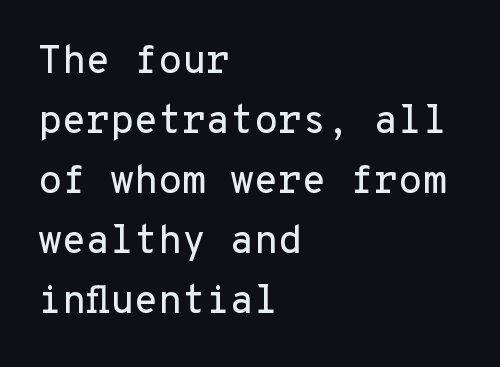
No word sits above an underline. Vertically, the passage feels balanced, rows spaced as you'd expect. Inter-character spacing is left at the font's built-in metrics. To sum up the face: it is a sans, with no serifs. The lines are quadded left.
